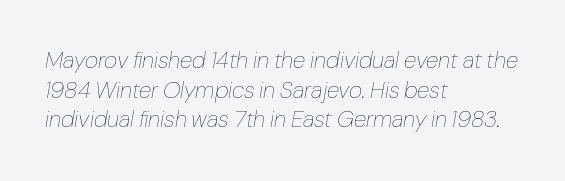
{"italic": "yes", "lean": "right", "slant_degrees": 10, "bold": "no", "underline": "no", "align": "left", "line_spacing": "normal", "line_spacing_ratio": 1.29, "letter_spacing": "normal", "letter_spacing_em": 0.0, "glyph_px": 23}
